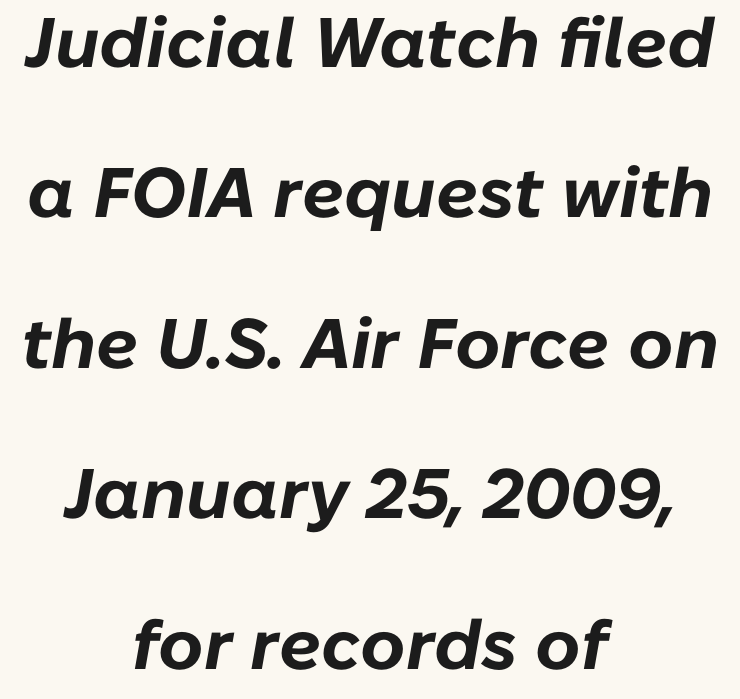
Q: Is the text bold? A: Yes.
Q: Is the text italic (slanted)? A: Yes, it leans right by about 10 degrees.
Q: Is the text underlined? A: No.
Q: How is the paragraph aligned? A: Centered.
Q: Is the spacing between letters normal or unusually wide? A: Normal.
Q: Is the spacing between lines tight, normal or loose? A: Loose.
Q: Width (condensed, normal, or wide)? A: Normal.
Q: Stroke contrast? A: Low.
Q: x-height? A: Medium.
Q: Monospaced? A: No.
